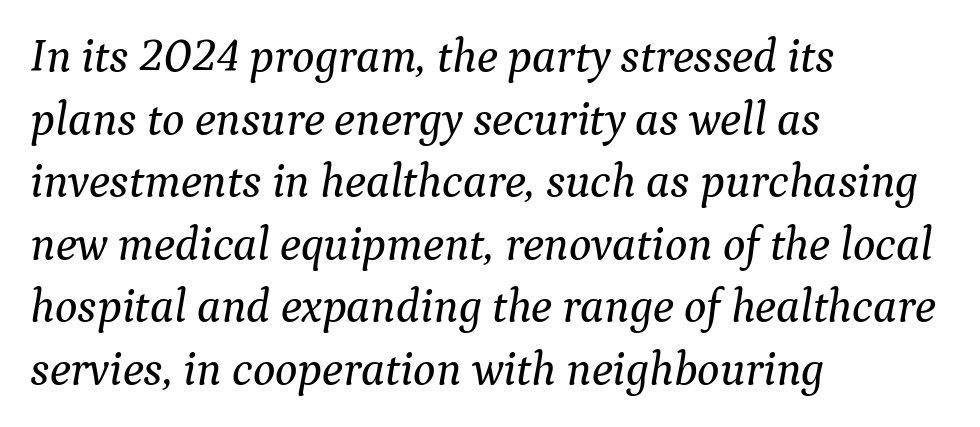
{"serif": "yes", "italic": "yes", "lean": "right", "slant_degrees": 9, "width": "normal", "stroke_contrast": "medium", "x_height": "medium", "monospaced": "no", "underline": "no", "align": "left", "line_spacing": "normal", "line_spacing_ratio": 1.33, "letter_spacing": "normal", "letter_spacing_em": 0.0, "glyph_px": 47}
